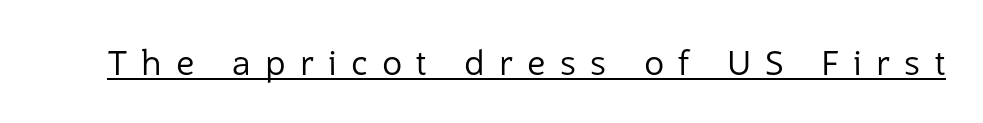
Q: Is the text bold? A: No.
Q: Is the text italic (slanted)? A: No, it is upright.
Q: Is the typeface a serif or a sans-serif typeface? A: Sans-serif.
Q: Is the text underlined? A: Yes.
Q: Is the spacing between letters normal or unusually wide? A: Unusually wide.
Q: Width (condensed, normal, or wide)? A: Normal.
Q: Stroke contrast? A: Low.
Q: x-height? A: Medium.
Q: Monospaced? A: No.
